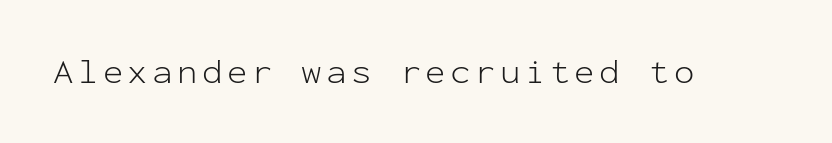
{"serif": "no", "italic": "no", "bold": "no", "weight": "light", "width": "normal", "stroke_contrast": "low", "x_height": "medium", "monospaced": "yes", "underline": "no", "glyph_px": 34}
